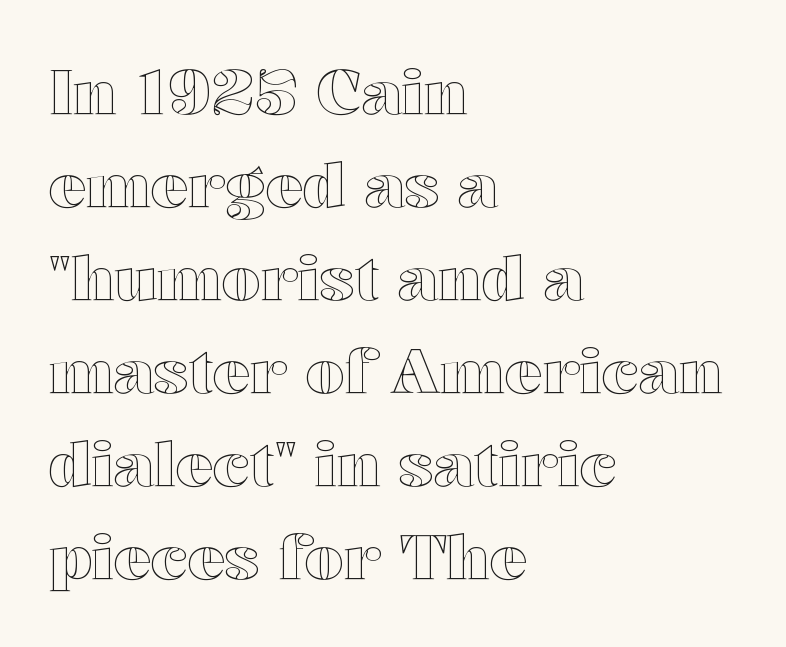
Unlike italic type, these characters show no tilt at all. Interline gaps are of average width in this sample. Spacing verdict: proportional, widths tailored to each character. Beneath every word, the page is bare. The rendering anchors every line to the left-hand side.
